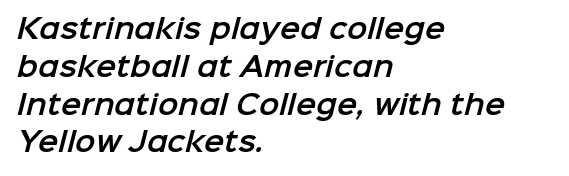
Q: Is the text underlined? A: No.
Q: How is the paragraph aligned? A: Left-aligned.
Q: Is the spacing between letters normal or unusually wide? A: Normal.
Q: Is the spacing between lines tight, normal or loose? A: Normal.
